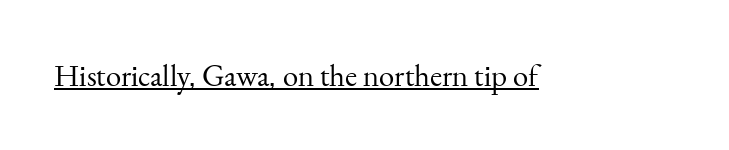
{"serif": "yes", "italic": "no", "bold": "no", "weight": "regular", "width": "normal", "stroke_contrast": "medium", "x_height": "small", "monospaced": "no", "underline": "yes", "letter_spacing": "normal", "letter_spacing_em": 0.0, "glyph_px": 31}
